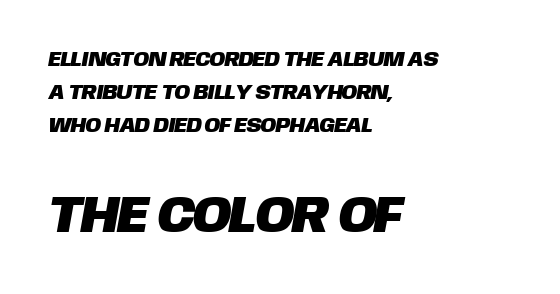
{"serif": "no", "width": "normal", "stroke_contrast": "low", "x_height": "large", "monospaced": "no", "underline": "no", "align": "left", "line_spacing": "normal", "line_spacing_ratio": 1.57, "letter_spacing": "normal", "letter_spacing_em": 0.0, "larger_block": "second", "size_ratio": 2.48, "glyph_px": 52}
